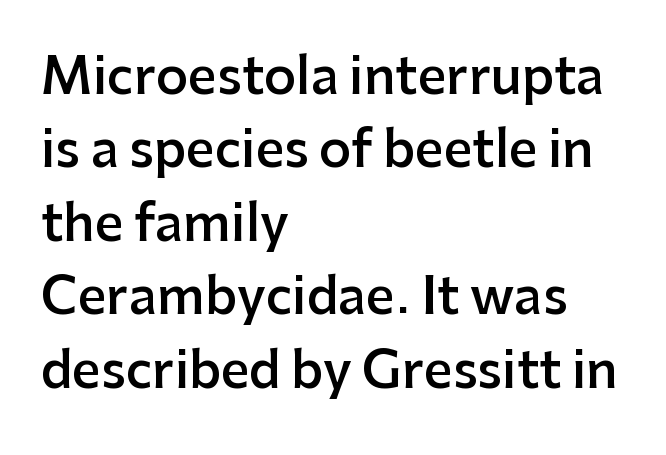
Compared with a centered layout, this one pins lines to the left instead. Underlining? Definitely not there. Are there feet on the stems? There aren't — it's a sans. A bit beefed up — I'd call it semibold rather than bold. When letters stand straight like this, we call the style roman or upright.
